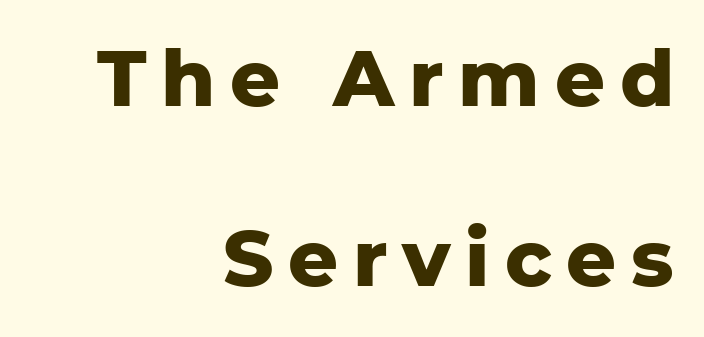
Q: Is the text bold? A: Yes.
Q: Is the text italic (slanted)? A: No, it is upright.
Q: Is the typeface a serif or a sans-serif typeface? A: Sans-serif.
Q: Is the text underlined? A: No.
Q: How is the paragraph aligned? A: Right-aligned.
Q: Is the spacing between lines tight, normal or loose? A: Loose.
Q: Width (condensed, normal, or wide)? A: Normal.
Q: Stroke contrast? A: Low.
Q: x-height? A: Medium.
Q: Monospaced? A: No.
